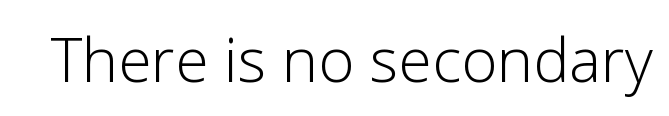
{"serif": "no", "italic": "no", "bold": "no", "weight": "light", "width": "normal", "stroke_contrast": "low", "x_height": "medium", "monospaced": "no", "underline": "no", "letter_spacing": "normal", "letter_spacing_em": 0.0, "glyph_px": 61}
